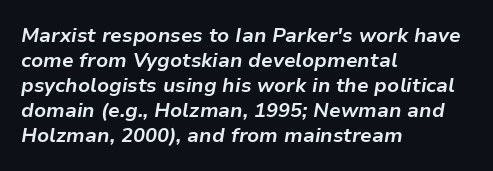
Q: Is the text bold? A: Yes.
Q: Is the text italic (slanted)? A: Yes, it leans right by about 9 degrees.
Q: Is the text underlined? A: No.
Q: How is the paragraph aligned? A: Left-aligned.
Q: Is the spacing between letters normal or unusually wide? A: Normal.
Q: Is the spacing between lines tight, normal or loose? A: Normal.
